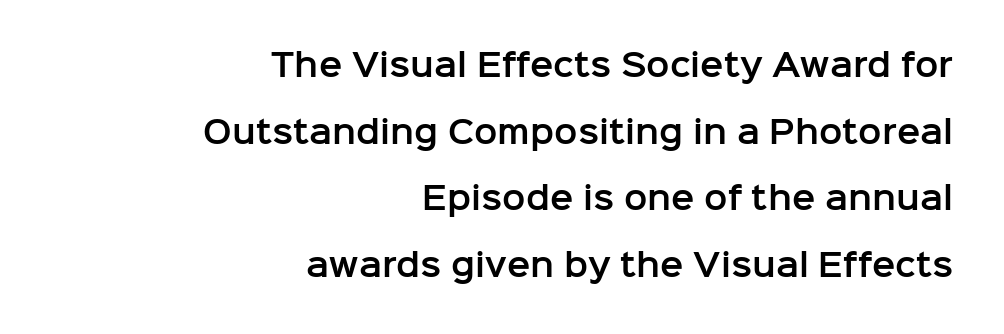
You could call the tracking neutral — neither tight nor loose. Spacing verdict: proportional, widths tailored to each character. The space beneath each line is pristine and unruled. Every character sits straight up, as roman type does. Compared with typical paragraphs, the rows here are farther apart. Typographically, this falls in the sans-serif category.
